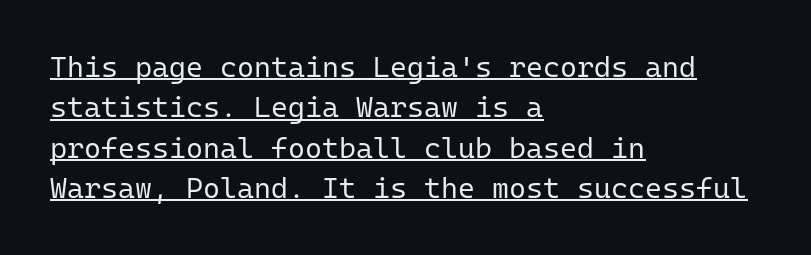
Underlining? Definitely there. The rag falls on the right side of this text block. A quiet, ordinary-to-light weight characterises the typeface. You could count columns in this text — the font is strictly monospaced.
